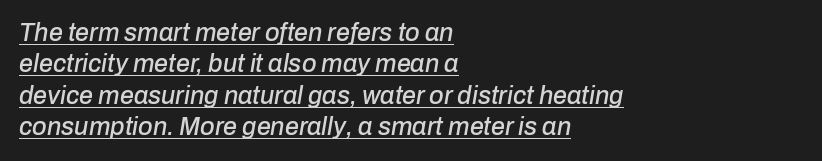
The image shows 25 px text type, italic (leaning right); set left-aligned, normal line spacing (1.26x), normal letter spacing, underlined.
